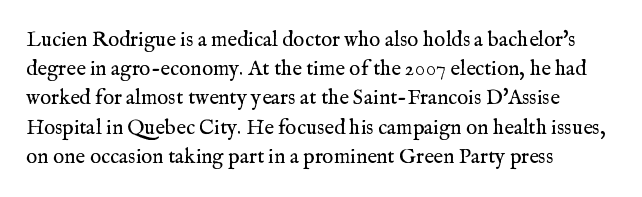
The image shows 21 px text type, upright; set left-aligned, normal line spacing (1.39x), normal letter spacing, not underlined.
